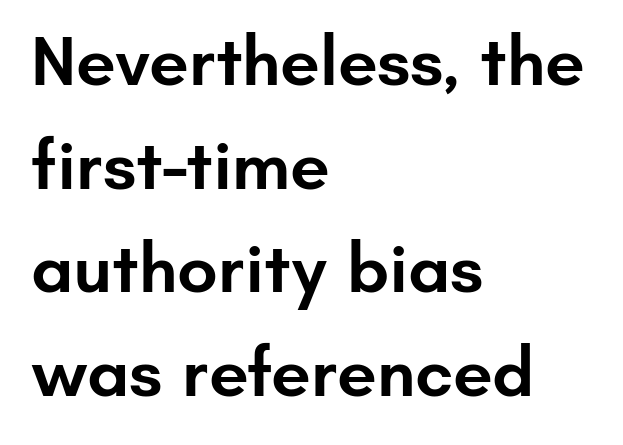
{"serif": "no", "italic": "no", "bold": "semi", "weight": "semibold", "width": "normal", "stroke_contrast": "low", "x_height": "small", "monospaced": "no", "underline": "no", "align": "left", "line_spacing": "normal", "line_spacing_ratio": 1.46, "letter_spacing": "normal", "letter_spacing_em": 0.0, "glyph_px": 71}
